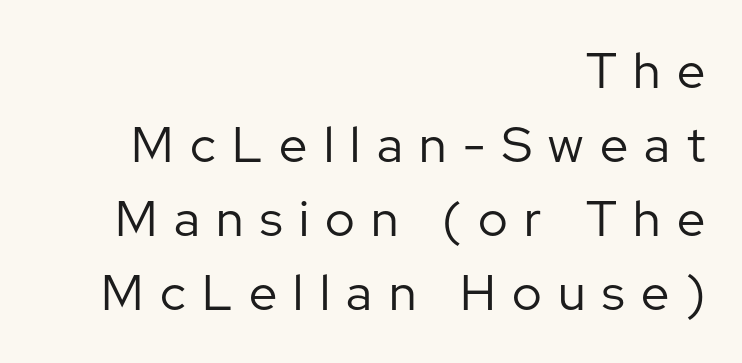
{"serif": "no", "italic": "no", "bold": "no", "weight": "regular", "width": "normal", "stroke_contrast": "low", "x_height": "medium", "monospaced": "no", "underline": "no", "align": "right", "line_spacing": "normal", "line_spacing_ratio": 1.48, "letter_spacing": "wide", "letter_spacing_em": 0.33, "glyph_px": 50}
